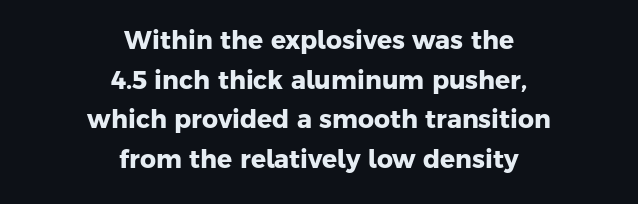
The image shows 25 px bold type; set centered, normal line spacing (1.59x), normal letter spacing, not underlined.
